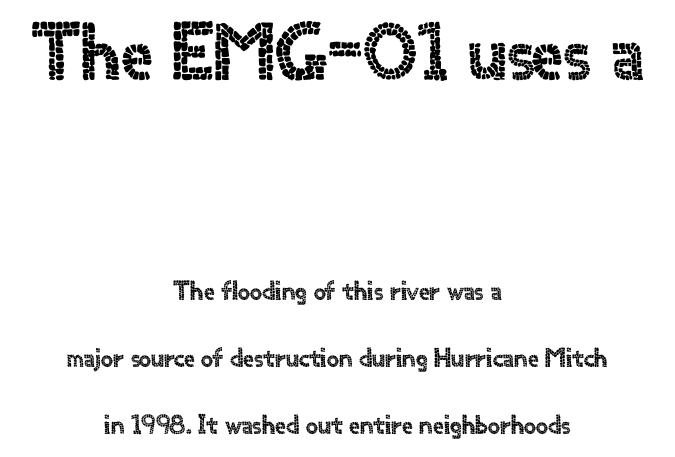
Observe the absence of serifs on each vertical stroke in this sample. A typesetter would mark this as roman, not italic. The passage shown begins with its larger block and ends with its smaller one. These lines keep a tight, regular rhythm from letter to letter.
